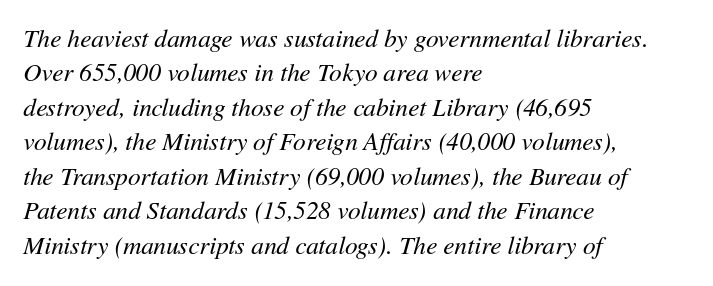
On a weight scale, this lands at 450 or below. Each word holds together tightly as a unit, with standard inter-letter gaps. You can tell it's italic because the verticals aren't actually vertical. The rag falls on the right side of this text block. Anything drawn beneath the words? Only blank space.
